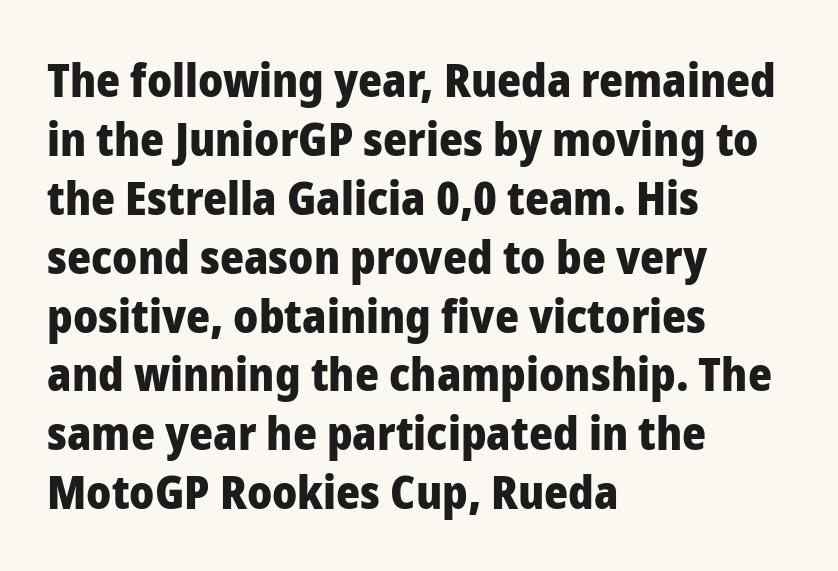
The horizontal fit of the characters is conventional and even. Type style note: lacks serifs. The baseline area is clear. The passage shown stacks its lines at a standard gap.
